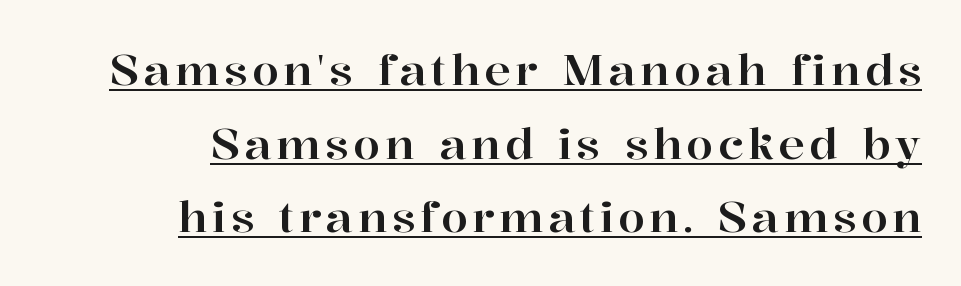
Q: Is the text italic (slanted)? A: No, it is upright.
Q: Is the typeface a serif or a sans-serif typeface? A: Serif.
Q: Is the text underlined? A: Yes.
Q: How is the paragraph aligned? A: Right-aligned.
Q: Width (condensed, normal, or wide)? A: Normal.
Q: Stroke contrast? A: High.
Q: x-height? A: Medium.
Q: Monospaced? A: No.
